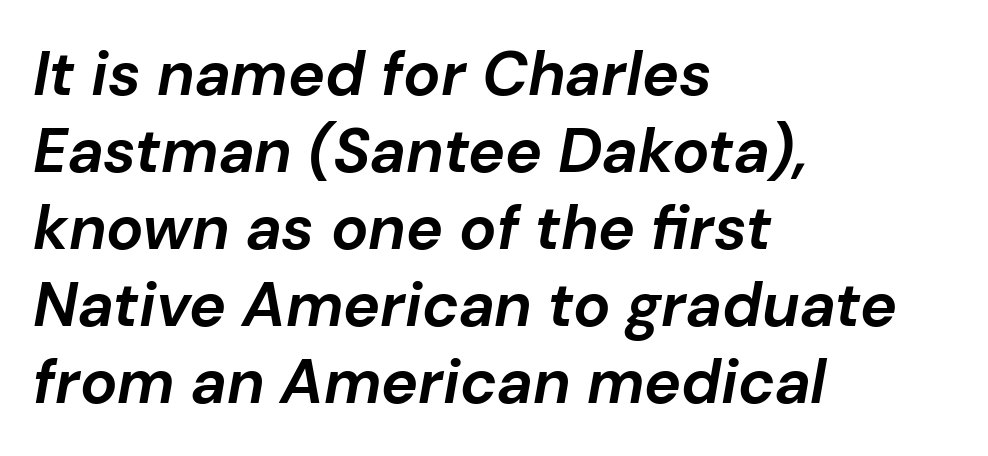
Q: Is the text bold? A: Yes.
Q: Is the text italic (slanted)? A: Yes, it leans right by about 10 degrees.
Q: Is the text underlined? A: No.
Q: How is the paragraph aligned? A: Left-aligned.
Q: Is the spacing between letters normal or unusually wide? A: Normal.
Q: Width (condensed, normal, or wide)? A: Normal.
Q: Stroke contrast? A: Low.
Q: x-height? A: Medium.
Q: Monospaced? A: No.
